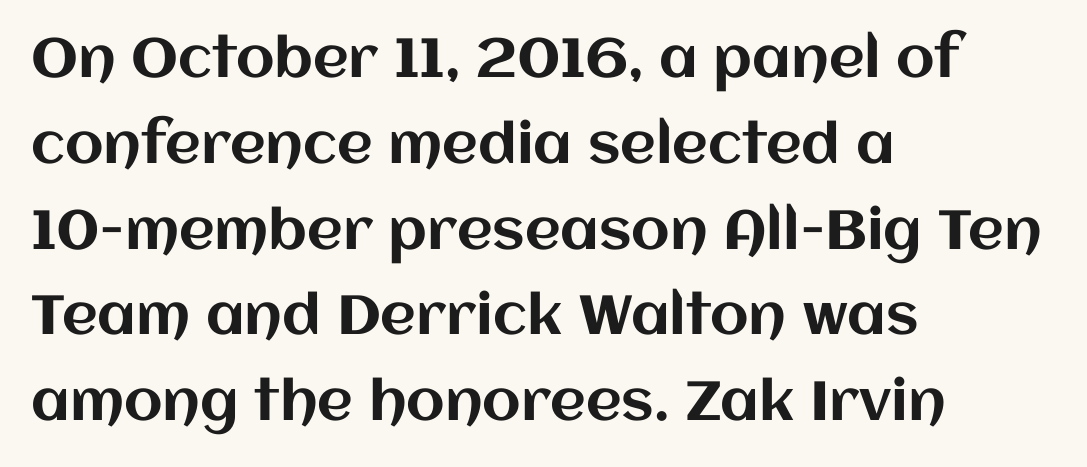
The image shows 55 px text type, upright; set left-aligned, normal line spacing (1.56x), normal letter spacing, not underlined; medium stroke contrast and a large x-height.
